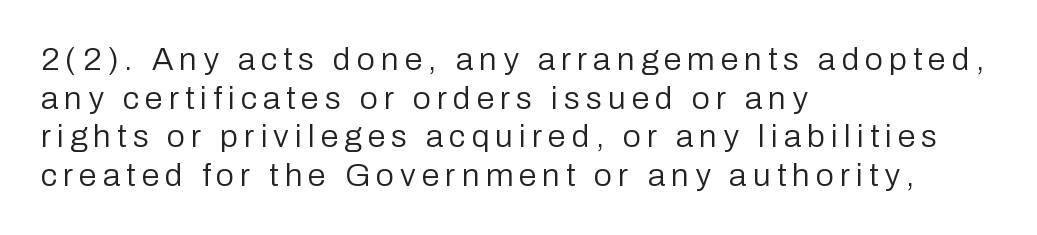
{"serif": "no", "italic": "no", "bold": "no", "weight": "regular", "width": "normal", "stroke_contrast": "low", "x_height": "medium", "monospaced": "no", "underline": "no", "align": "left", "line_spacing_ratio": 1.21, "glyph_px": 32}
